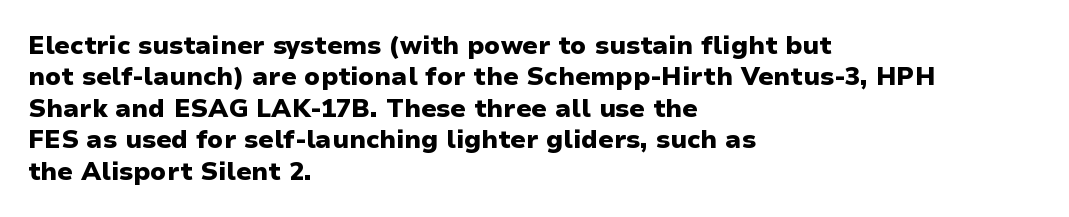
Q: Is the text bold? A: Yes.
Q: Is the text italic (slanted)? A: No, it is upright.
Q: Is the text underlined? A: No.
Q: How is the paragraph aligned? A: Left-aligned.
Q: Is the spacing between letters normal or unusually wide? A: Normal.
Q: Is the spacing between lines tight, normal or loose? A: Normal.
